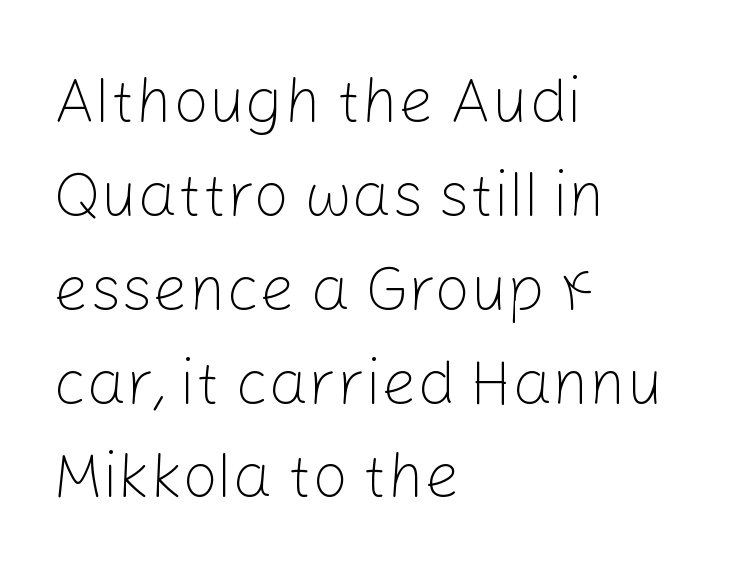
{"serif": "no", "italic": "no", "bold": "no", "weight": "light", "width": "normal", "stroke_contrast": "low", "x_height": "medium", "monospaced": "no", "underline": "no", "align": "left", "line_spacing": "normal", "line_spacing_ratio": 1.49, "letter_spacing": "normal", "letter_spacing_em": 0.0, "glyph_px": 63}
